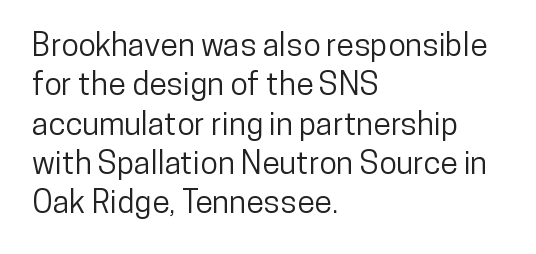
The image shows 32 px condensed sans-serif type, upright; set left-aligned, line spacing 1.23x, normal letter spacing, not underlined; low stroke contrast and a medium x-height.
